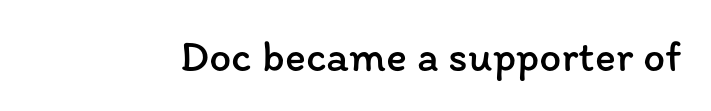
This is roman type, the default non-slanted kind. Character widths vary here, with narrow letters taking less room than wide ones. Each word holds together tightly as a unit, with standard inter-letter gaps. Nothing heavy about these letters — not bold at all. Only glyphs here, with clear space below each row.
